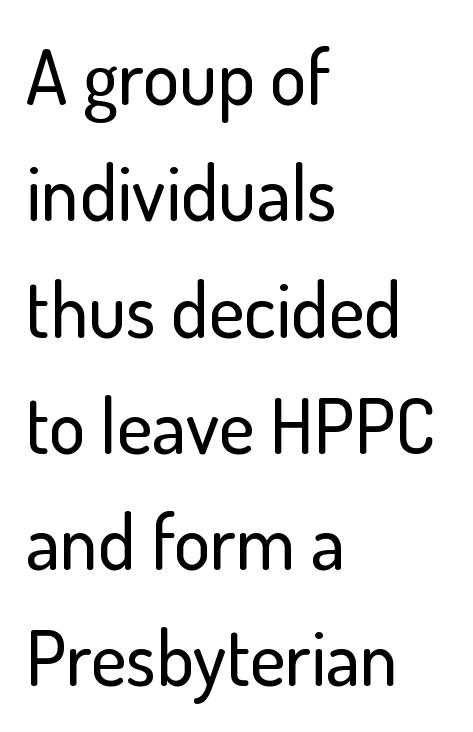
Q: Is the text italic (slanted)? A: No, it is upright.
Q: Is the typeface a serif or a sans-serif typeface? A: Sans-serif.
Q: Is the text underlined? A: No.
Q: How is the paragraph aligned? A: Left-aligned.
Q: Is the spacing between letters normal or unusually wide? A: Normal.
Q: Is the spacing between lines tight, normal or loose? A: Normal.
Q: Width (condensed, normal, or wide)? A: Normal.
Q: Stroke contrast? A: Low.
Q: x-height? A: Small.
Q: Monospaced? A: No.
